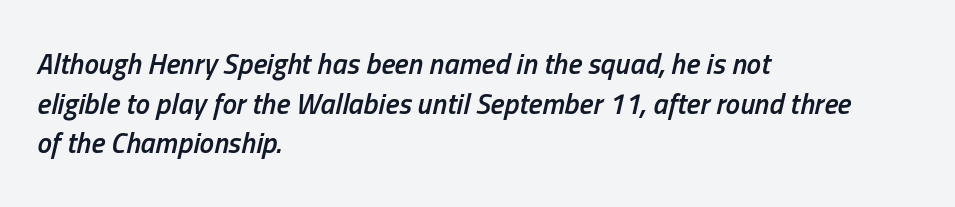
Q: Is the text bold? A: Semi-bold.
Q: Is the text italic (slanted)? A: Yes, it leans right by about 13 degrees.
Q: Is the text underlined? A: No.
Q: How is the paragraph aligned? A: Left-aligned.
Q: Is the spacing between letters normal or unusually wide? A: Normal.
Q: Is the spacing between lines tight, normal or loose? A: Normal.
Q: Width (condensed, normal, or wide)? A: Condensed.
Q: Stroke contrast? A: Low.
Q: x-height? A: Medium.
Q: Monospaced? A: No.
